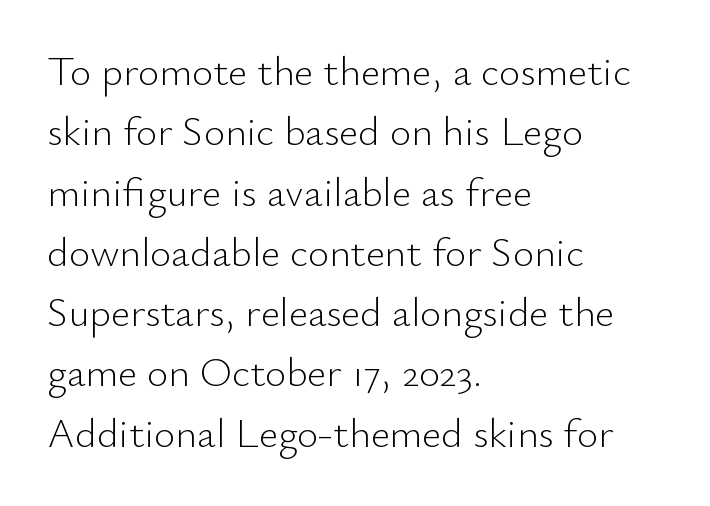
{"serif": "no", "italic": "no", "bold": "no", "weight": "light", "width": "normal", "stroke_contrast": "low", "x_height": "small", "monospaced": "no", "underline": "no", "align": "left", "line_spacing": "normal", "line_spacing_ratio": 1.47, "letter_spacing": "normal", "letter_spacing_em": 0.0, "glyph_px": 41}
